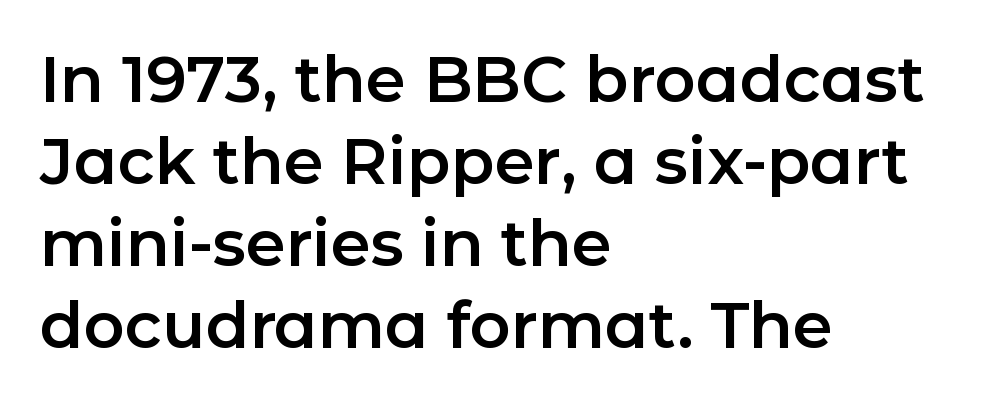
The image shows 64 px sans-serif type, upright; set left-aligned, normal line spacing (1.28x), normal letter spacing, not underlined; low stroke contrast and a medium x-height.
